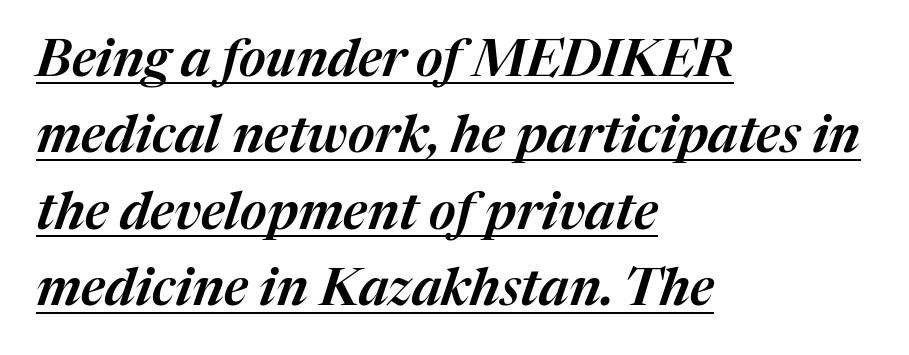
The image shows 52 px text type, italic (leaning right); set left-aligned, normal line spacing (1.47x), normal letter spacing, underlined; medium stroke contrast and a medium x-height.
